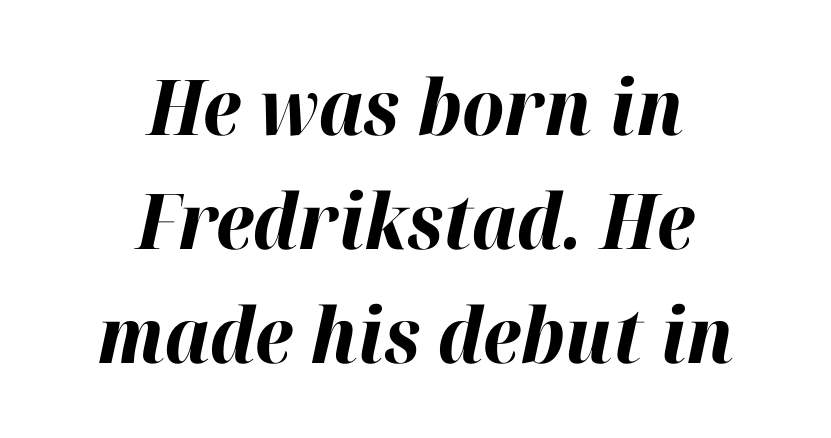
The strokes are fattened all the way to bold. Tracking value appears to be zero — textbook default spacing. A typesetter would call this proportional, since set widths differ per character. The letters are slanted; this is an italic face.
